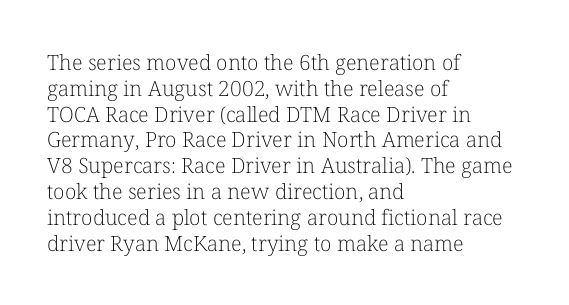
Q: Is the text bold? A: No.
Q: Is the text italic (slanted)? A: No, it is upright.
Q: Is the text underlined? A: No.
Q: How is the paragraph aligned? A: Left-aligned.
Q: Is the spacing between letters normal or unusually wide? A: Normal.
